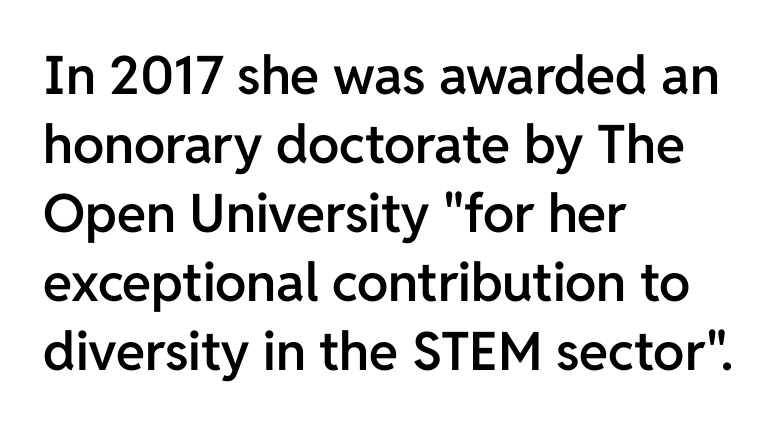
The image shows 53 px semibold sans-serif type, upright; set left-aligned, normal line spacing (1.3x), normal letter spacing, not underlined; low stroke contrast and a medium x-height.
